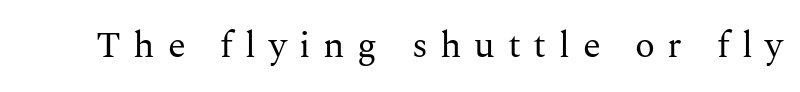
Q: Is the text bold? A: No.
Q: Is the text italic (slanted)? A: No, it is upright.
Q: Is the typeface a serif or a sans-serif typeface? A: Serif.
Q: Is the text underlined? A: No.
Q: Is the spacing between letters normal or unusually wide? A: Unusually wide.
Q: Width (condensed, normal, or wide)? A: Normal.
Q: Stroke contrast? A: Medium.
Q: x-height? A: Medium.
Q: Monospaced? A: No.
